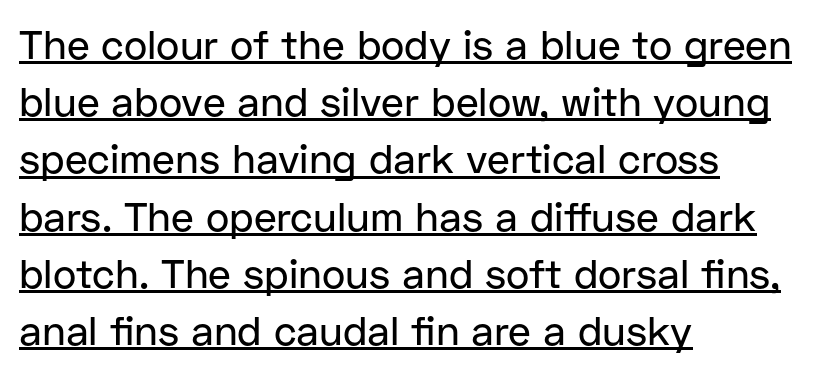
Q: Is the text italic (slanted)? A: No, it is upright.
Q: Is the typeface a serif or a sans-serif typeface? A: Sans-serif.
Q: Is the text underlined? A: Yes.
Q: How is the paragraph aligned? A: Left-aligned.
Q: Is the spacing between letters normal or unusually wide? A: Normal.
Q: Is the spacing between lines tight, normal or loose? A: Normal.
Q: Width (condensed, normal, or wide)? A: Normal.
Q: Stroke contrast? A: Low.
Q: x-height? A: Medium.
Q: Monospaced? A: No.
